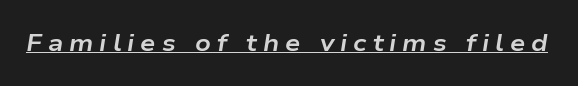
{"italic": "yes", "lean": "right", "slant_degrees": 9, "bold": "yes", "underline": "yes", "letter_spacing": "wide", "letter_spacing_em": 0.25, "glyph_px": 24}
